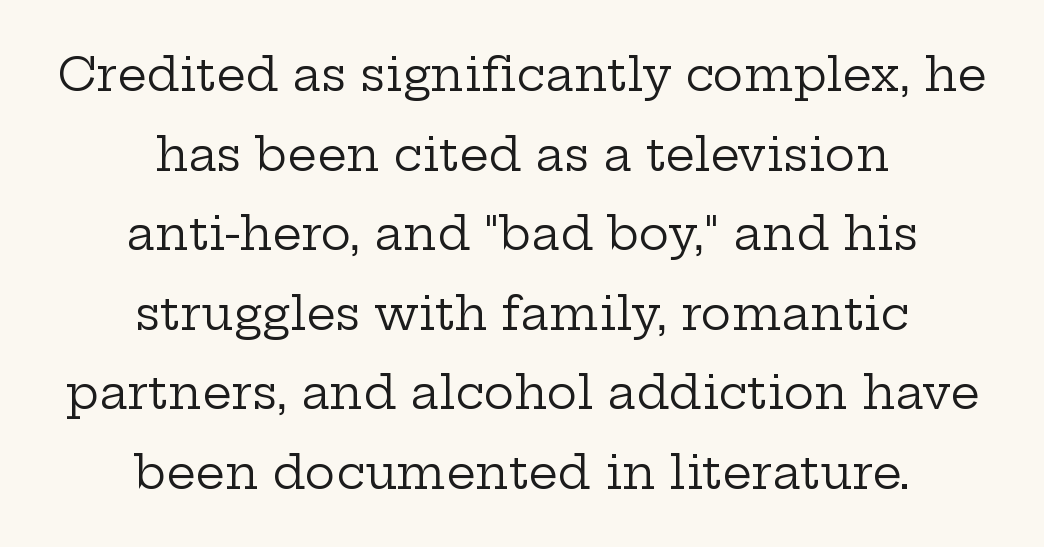
The image shows 46 px regular-weight, wide serif type, upright; set centered, line spacing 1.73x, normal letter spacing, not underlined; low stroke contrast and a medium x-height.
